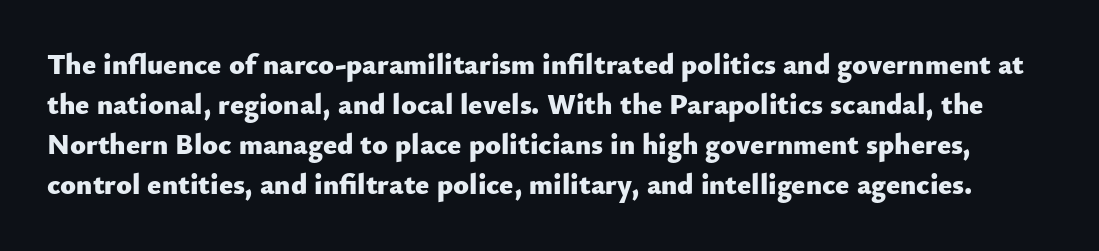
{"serif": "no", "italic": "no", "bold": "yes", "weight": "heavy", "width": "normal", "stroke_contrast": "low", "x_height": "small", "monospaced": "no", "underline": "no", "line_spacing": "normal", "line_spacing_ratio": 1.38, "letter_spacing": "normal", "letter_spacing_em": 0.0, "glyph_px": 29}
